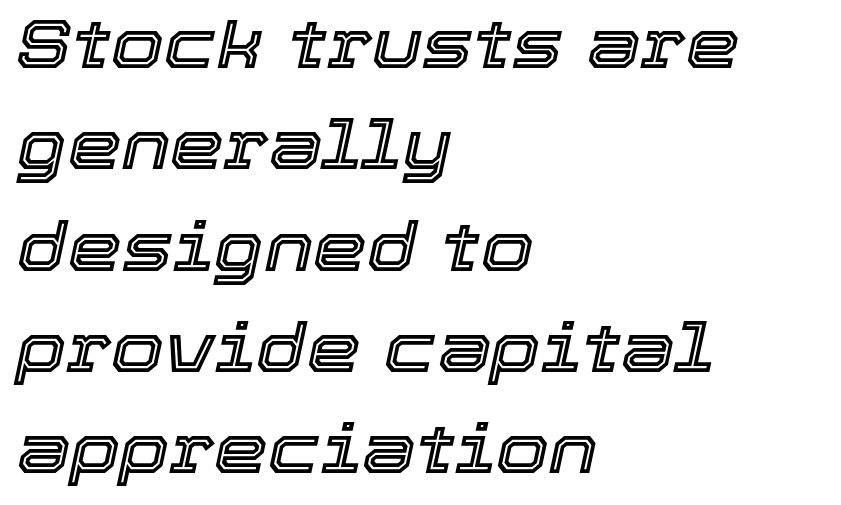
Q: Is the text italic (slanted)? A: Yes, it leans right by about 12 degrees.
Q: Is the text underlined? A: No.
Q: How is the paragraph aligned? A: Left-aligned.
Q: Is the spacing between letters normal or unusually wide? A: Normal.
Q: Is the spacing between lines tight, normal or loose? A: Normal.
Q: Width (condensed, normal, or wide)? A: Normal.
Q: x-height? A: Medium.
Q: Monospaced? A: No.
